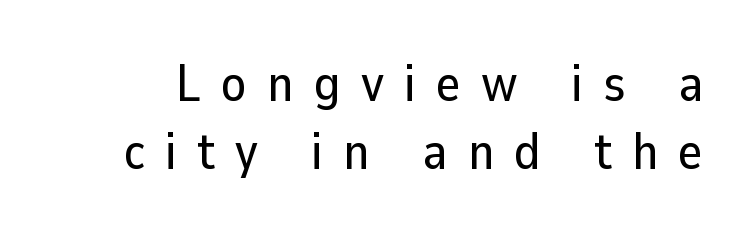
You could not count columns in this text — the font is proportionally spaced. Unlike a traditional serif, this face leaves its strokes unadorned. Style check: upright. Notice how descenders clear the ascenders below comfortably — that's standard leading.
